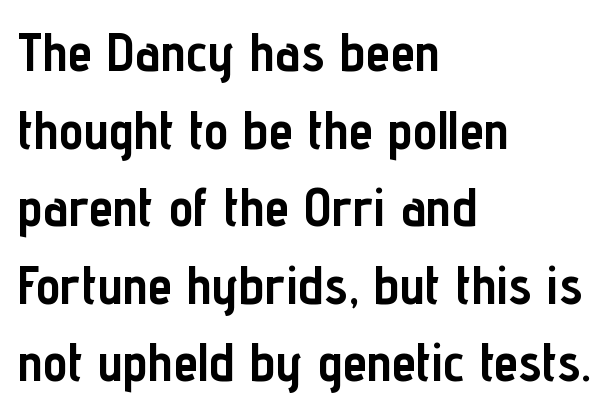
The image shows 55 px semibold, condensed sans-serif type, upright; set left-aligned, normal line spacing (1.41x), normal letter spacing, not underlined; low stroke contrast and a medium x-height.
